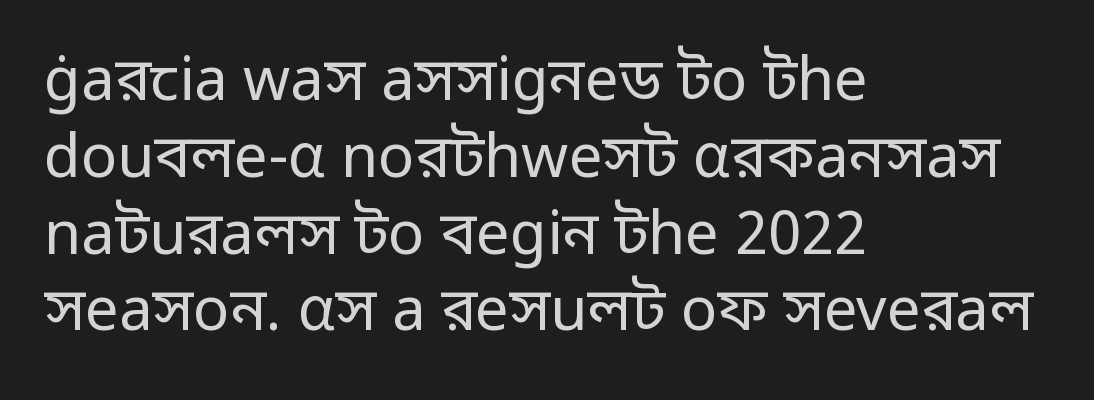
The image shows 60 px regular-weight sans-serif type, upright; set left-aligned, normal line spacing (1.28x), normal letter spacing, not underlined; low stroke contrast and a medium x-height.
